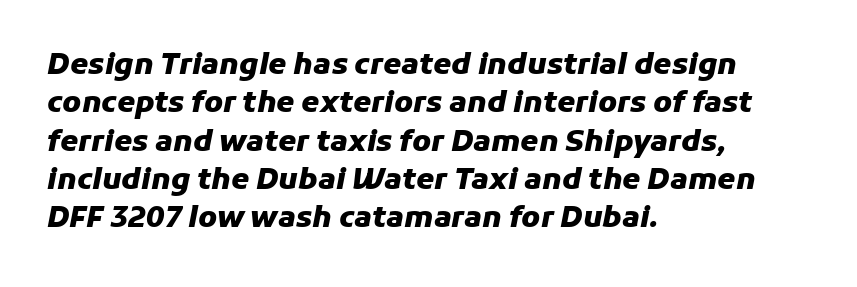
The image shows 29 px heavy type, italic (leaning right); set left-aligned, normal line spacing (1.32x), normal letter spacing, not underlined; low stroke contrast and a medium x-height.
